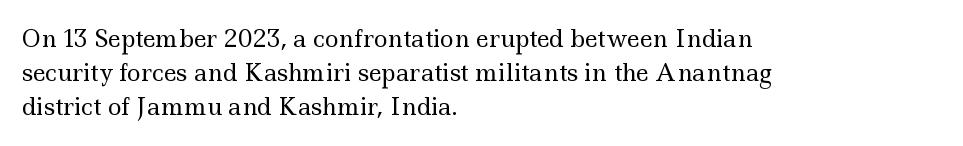
Q: Is the text bold? A: No.
Q: Is the text italic (slanted)? A: No, it is upright.
Q: Is the text underlined? A: No.
Q: How is the paragraph aligned? A: Left-aligned.
Q: Is the spacing between letters normal or unusually wide? A: Normal.
Q: Is the spacing between lines tight, normal or loose? A: Normal.
